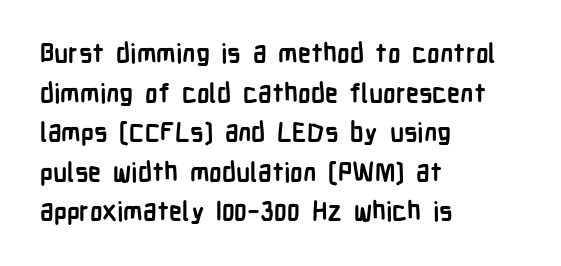
{"italic": "no", "bold": "yes", "underline": "no", "align": "left", "line_spacing": "normal", "line_spacing_ratio": 1.52, "letter_spacing": "normal", "letter_spacing_em": 0.0, "glyph_px": 26}
